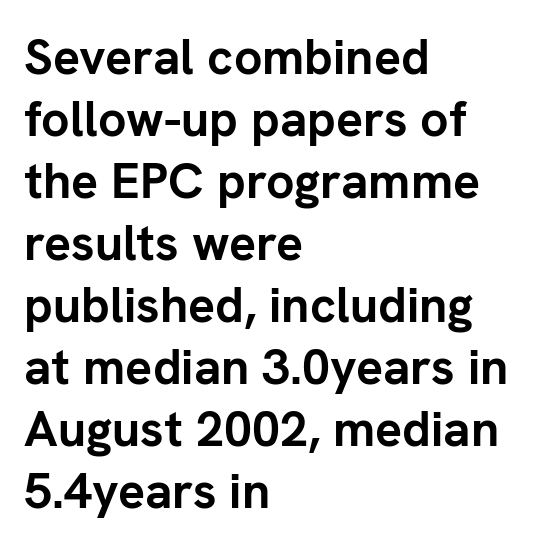
Q: Is the text bold? A: Yes.
Q: Is the text italic (slanted)? A: No, it is upright.
Q: Is the typeface a serif or a sans-serif typeface? A: Sans-serif.
Q: Is the text underlined? A: No.
Q: How is the paragraph aligned? A: Left-aligned.
Q: Is the spacing between letters normal or unusually wide? A: Normal.
Q: Width (condensed, normal, or wide)? A: Normal.
Q: Stroke contrast? A: Low.
Q: x-height? A: Medium.
Q: Monospaced? A: No.
